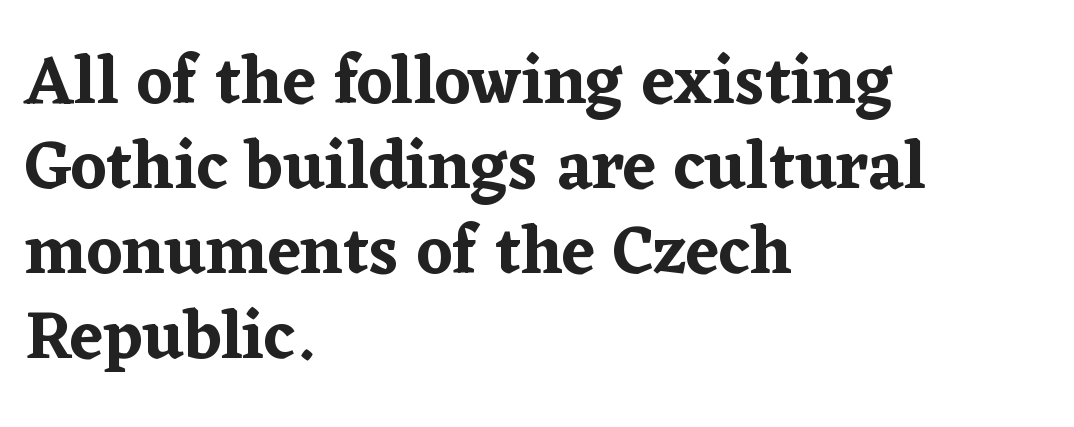
{"serif": "yes", "italic": "no", "width": "normal", "stroke_contrast": "low", "x_height": "medium", "monospaced": "no", "underline": "no", "align": "left", "line_spacing": "normal", "line_spacing_ratio": 1.25, "letter_spacing": "normal", "letter_spacing_em": 0.0, "glyph_px": 68}
